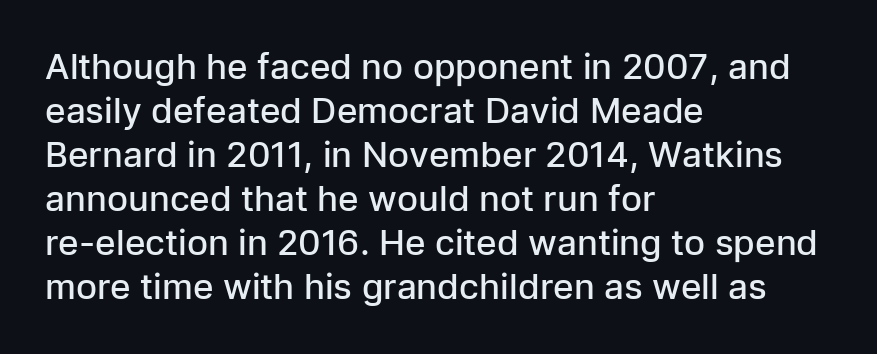
{"serif": "no", "italic": "no", "bold": "semi", "weight": "semibold", "width": "normal", "stroke_contrast": "low", "x_height": "medium", "monospaced": "no", "underline": "no", "align": "left", "line_spacing": "normal", "line_spacing_ratio": 1.26, "letter_spacing": "normal", "letter_spacing_em": 0.0, "glyph_px": 35}
